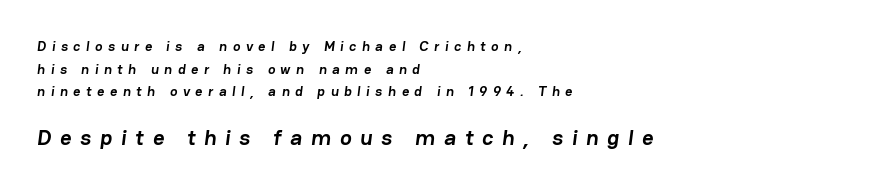
{"bold": "yes", "underline": "no", "align": "left", "line_spacing": "normal", "line_spacing_ratio": 1.62, "letter_spacing": "wide", "letter_spacing_em": 0.4, "larger_block": "second", "size_ratio": 1.57, "glyph_px": 22}
